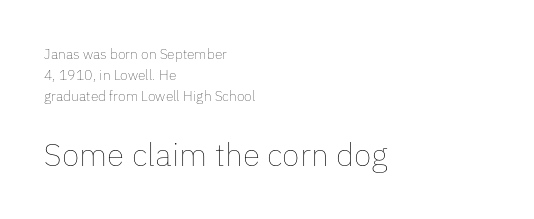
The image shows 32 px thin type, upright; set left-aligned, normal line spacing (1.5x), normal letter spacing, not underlined; the second (bottom) block is 2.29x larger; low stroke contrast and a medium x-height.
